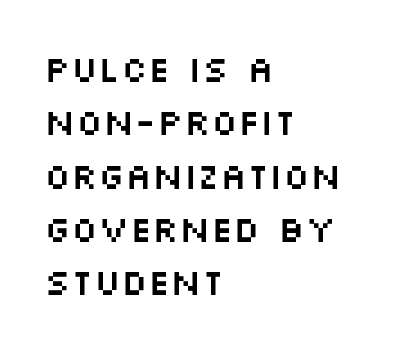
The image shows 36 px wide sans-serif type, upright; set left-aligned, normal line spacing (1.48x), normal letter spacing, not underlined; medium stroke contrast and a large x-height.
